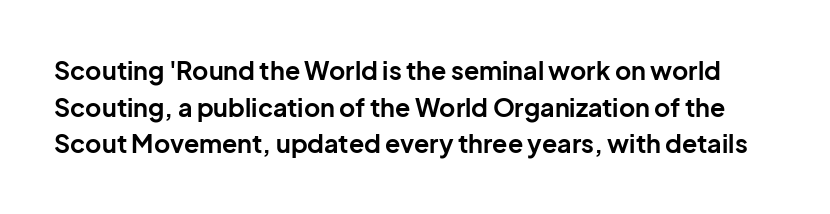
Typesetter's note: full bold, strokes at maximum text heaviness. The face used here is rendered with its standard letterfit. Baseline-to-baseline distance is the conventional proportion of letter height. Characters remain perfectly vertical along every line.
